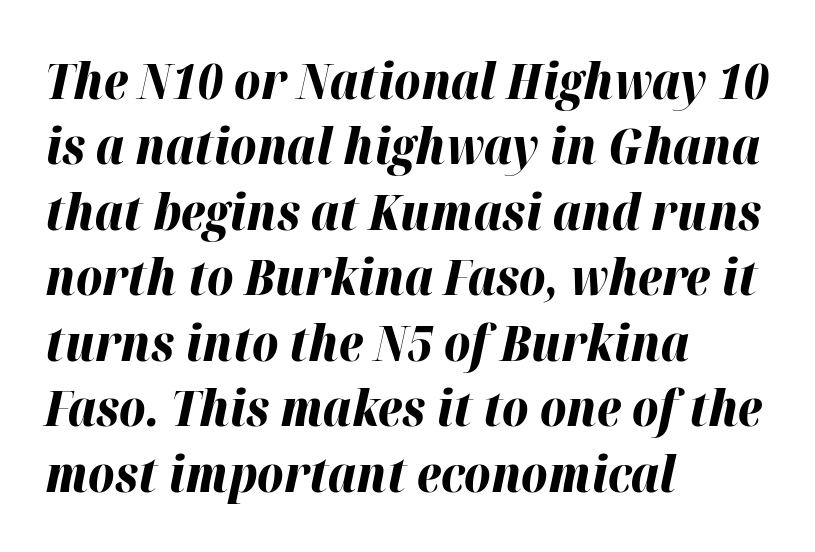
This sample has the flowing, uneven cadence of proportional lettering. Notice how the passage keeps a crisp vertical edge on the left only. A normal amount of white space separates one row of letters from the next. The passage shown leans; its letterforms are oblique. This is heavy type, rendered in bold.
